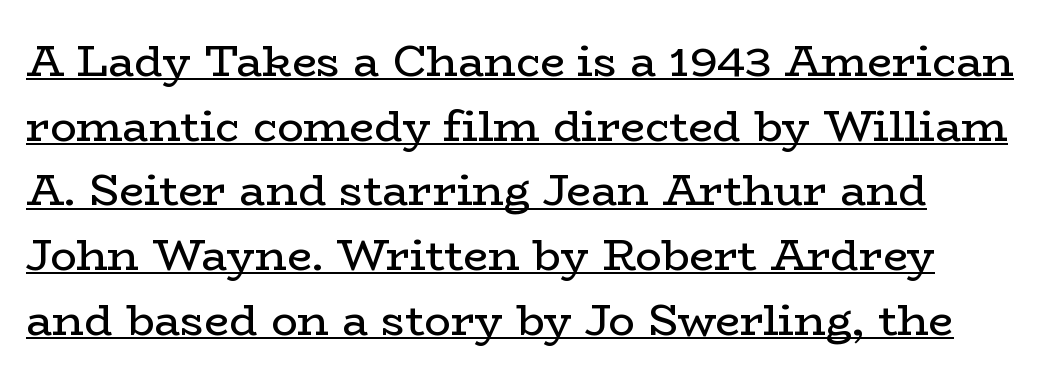
The image shows 44 px regular-weight, wide serif type, upright; set normal line spacing (1.47x), normal letter spacing, underlined; low stroke contrast and a medium x-height.
